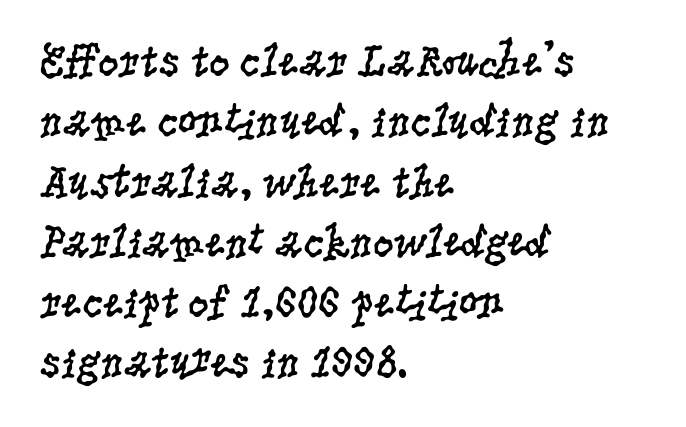
Q: Is the text bold? A: No.
Q: Is the typeface a serif or a sans-serif typeface? A: Serif.
Q: Is the text underlined? A: No.
Q: How is the paragraph aligned? A: Left-aligned.
Q: Is the spacing between letters normal or unusually wide? A: Normal.
Q: Is the spacing between lines tight, normal or loose? A: Normal.
Q: Width (condensed, normal, or wide)? A: Condensed.
Q: Stroke contrast? A: Low.
Q: x-height? A: Large.
Q: Monospaced? A: No.
